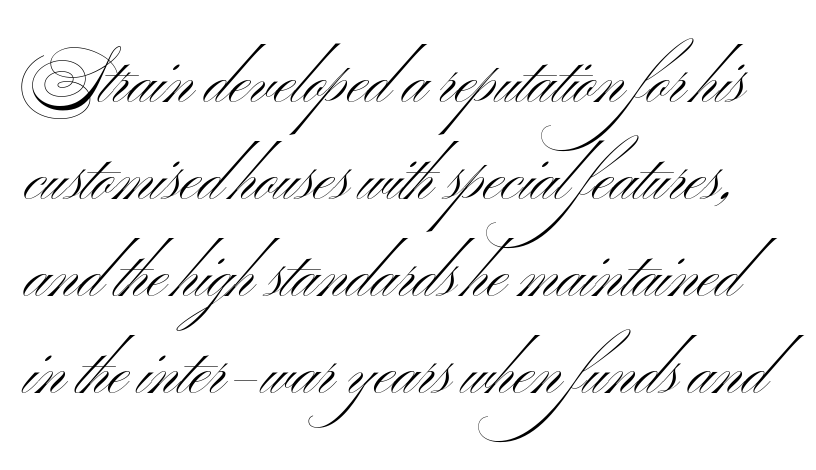
The image shows 65 px light, wide sans-serif type; set normal line spacing (1.49x), normal letter spacing, not underlined; medium stroke contrast and a small x-height.
